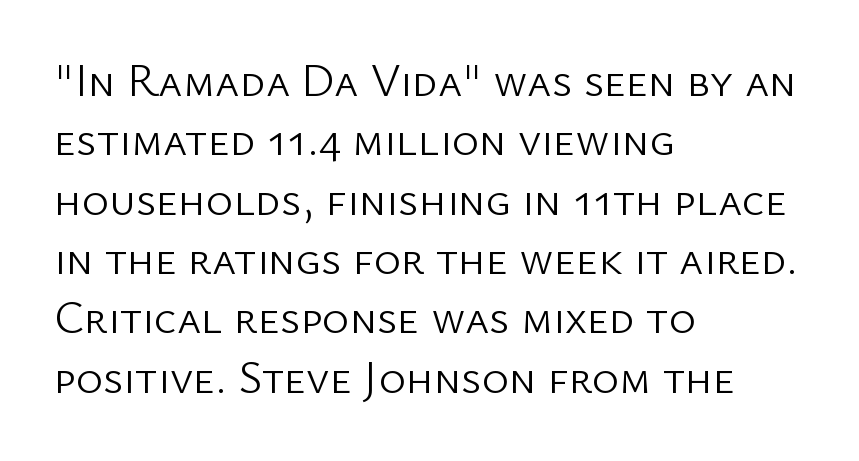
The image shows 46 px light sans-serif type, upright; set left-aligned, normal line spacing (1.29x), normal letter spacing, not underlined; low stroke contrast and a medium x-height.
